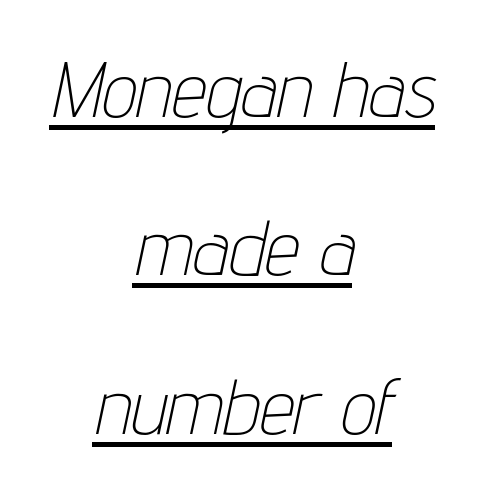
Q: Is the text bold? A: No.
Q: Is the text italic (slanted)? A: Yes, it leans right by about 12 degrees.
Q: Is the text underlined? A: Yes.
Q: How is the paragraph aligned? A: Centered.
Q: Is the spacing between letters normal or unusually wide? A: Normal.
Q: Is the spacing between lines tight, normal or loose? A: Loose.
Q: Width (condensed, normal, or wide)? A: Condensed.
Q: Stroke contrast? A: Low.
Q: x-height? A: Medium.
Q: Monospaced? A: No.
